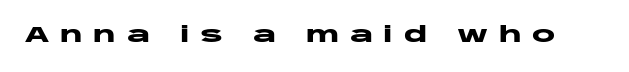
Inter-character spacing is expanded well beyond the font's built-in metrics. Ordinary non-slanted type is in use. Anything drawn beneath the words? Only blank space. Compared with an ordinary text face, these strokes are far heavier — a full bold.
